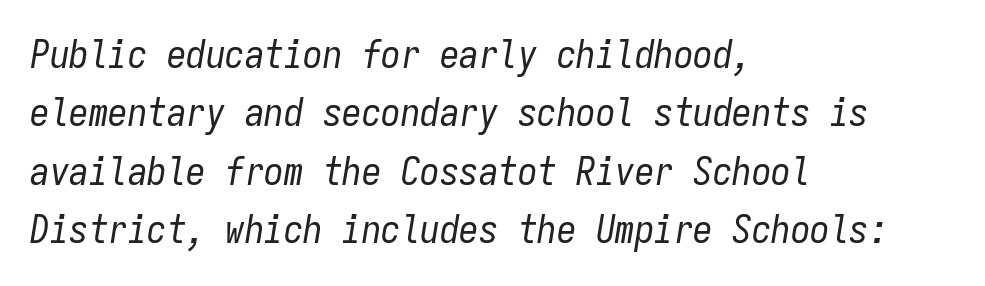
The paragraph shown leans on its left margin. Any mark beneath the type? The region is blank. In terms of letterspacing, this is plain default setting. Vertical spacing — default.
